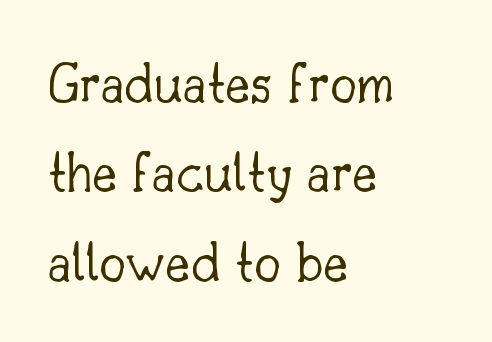
The image shows 60 px light type, upright; set left-aligned, normal line spacing (1.49x), normal letter spacing, not underlined; low stroke contrast and a small x-height.
